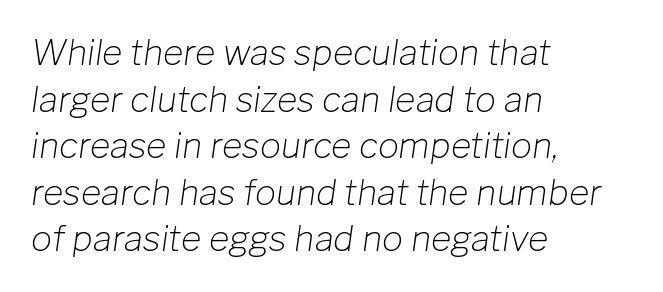
{"italic": "yes", "lean": "right", "slant_degrees": 8, "bold": "no", "weight": "light", "width": "normal", "stroke_contrast": "low", "x_height": "medium", "monospaced": "no", "underline": "no", "align": "left", "line_spacing": "normal", "line_spacing_ratio": 1.33, "letter_spacing": "normal", "letter_spacing_em": 0.0, "glyph_px": 35}
